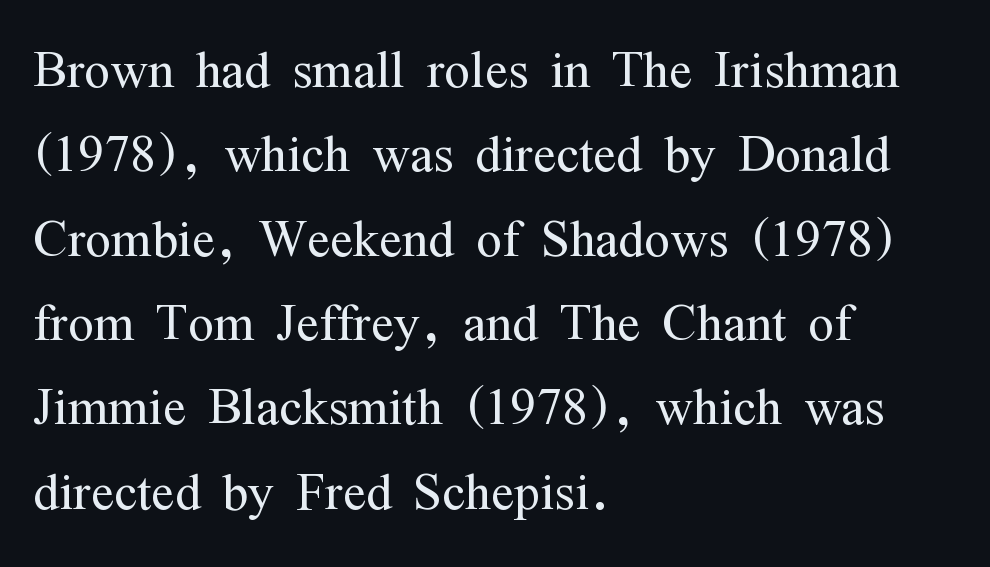
Q: Is the text bold? A: No.
Q: Is the text italic (slanted)? A: No, it is upright.
Q: Is the typeface a serif or a sans-serif typeface? A: Serif.
Q: Is the text underlined? A: No.
Q: How is the paragraph aligned? A: Left-aligned.
Q: Is the spacing between letters normal or unusually wide? A: Normal.
Q: Width (condensed, normal, or wide)? A: Condensed.
Q: Stroke contrast? A: Medium.
Q: x-height? A: Medium.
Q: Monospaced? A: No.
